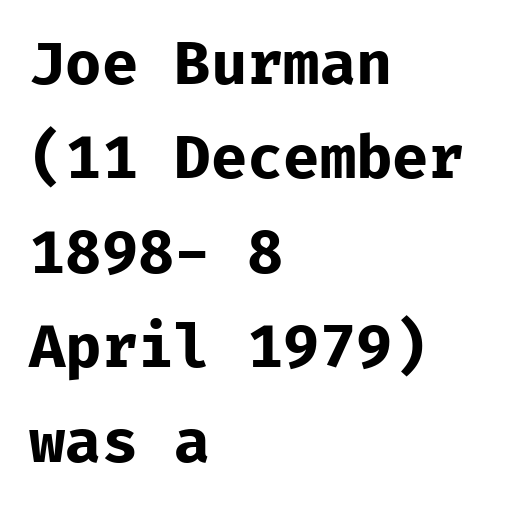
Q: Is the text bold? A: Yes.
Q: Is the text italic (slanted)? A: No, it is upright.
Q: Is the typeface a serif or a sans-serif typeface? A: Sans-serif.
Q: Is the text underlined? A: No.
Q: How is the paragraph aligned? A: Left-aligned.
Q: Is the spacing between letters normal or unusually wide? A: Normal.
Q: Is the spacing between lines tight, normal or loose? A: Normal.
Q: Width (condensed, normal, or wide)? A: Normal.
Q: Stroke contrast? A: Low.
Q: x-height? A: Medium.
Q: Monospaced? A: Yes.
